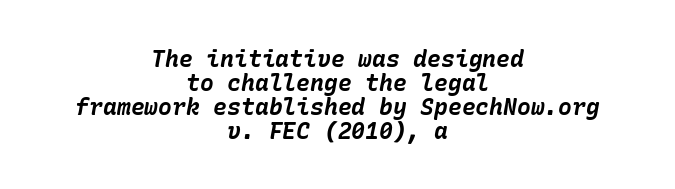
The image shows 23 px bold type, italic (leaning right); set centered, tight line spacing (1.04x), normal letter spacing, not underlined.
